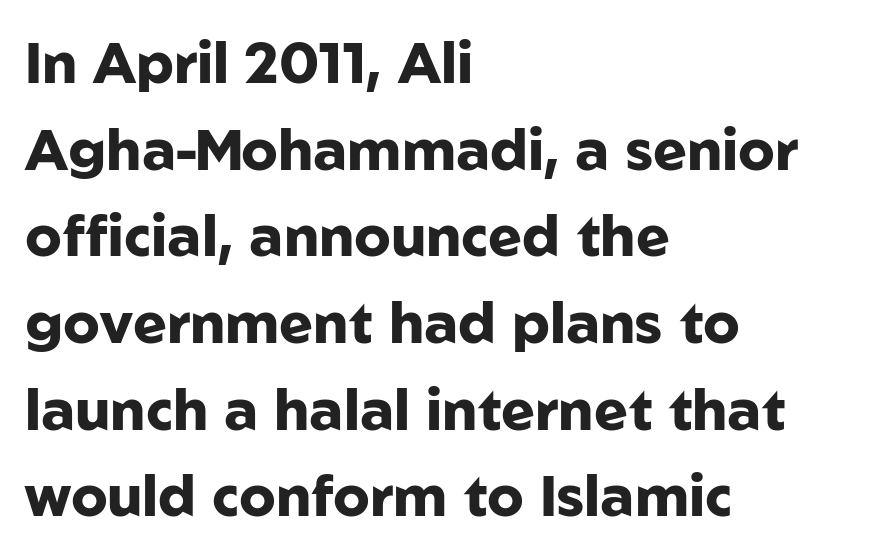
The glyphs have the mass of a bold cut. Words float on clear page, feet unadorned. Is there much room between lines? A standard amount, neither cramped nor airy. A roman cut, with each character standing at attention. Varying glyph widths throughout — classic text-font behaviour. Type style note: lacks serifs.
